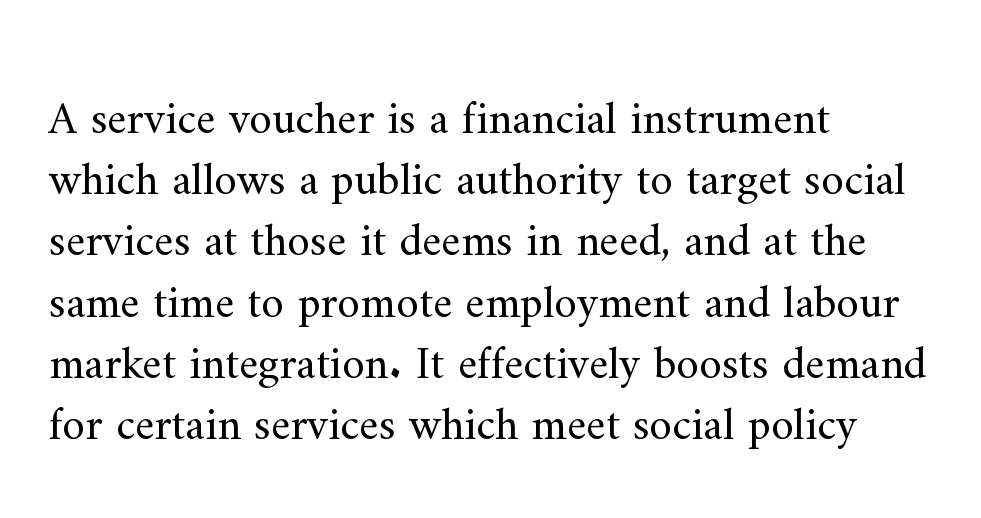
{"serif": "yes", "italic": "no", "bold": "no", "weight": "regular", "width": "normal", "stroke_contrast": "medium", "x_height": "small", "monospaced": "no", "underline": "no", "align": "left", "line_spacing": "normal", "line_spacing_ratio": 1.33, "letter_spacing": "normal", "letter_spacing_em": 0.0, "glyph_px": 46}
